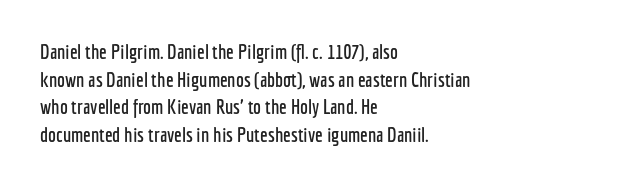
Q: Is the text italic (slanted)? A: No, it is upright.
Q: Is the text underlined? A: No.
Q: How is the paragraph aligned? A: Left-aligned.
Q: Is the spacing between letters normal or unusually wide? A: Normal.
Q: Is the spacing between lines tight, normal or loose? A: Normal.
